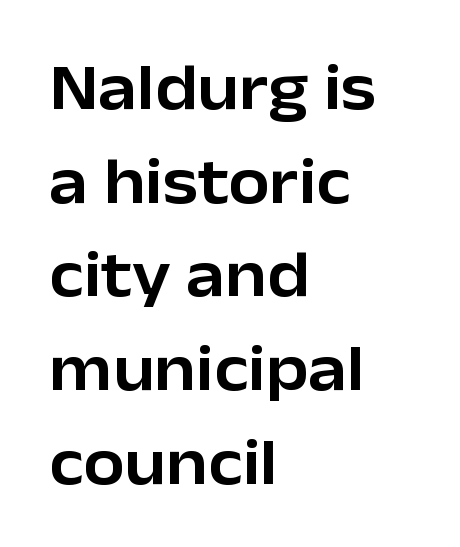
A sans-serif font was chosen for this passage. Characters follow at the spacing the type designer built in. Ascenders rise straight up at ninety degrees. Bare-footed words on every line. This sample is left-justified, so line endings fall wherever the words run out. A normal amount of white space separates one row of letters from the next.
